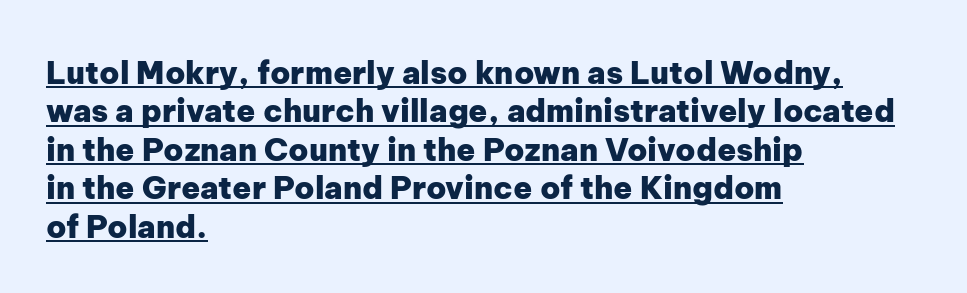
{"serif": "no", "italic": "no", "bold": "yes", "weight": "heavy", "width": "normal", "stroke_contrast": "low", "x_height": "medium", "monospaced": "no", "underline": "yes", "align": "left", "line_spacing_ratio": 1.24, "letter_spacing": "normal", "letter_spacing_em": 0.0, "glyph_px": 31}
